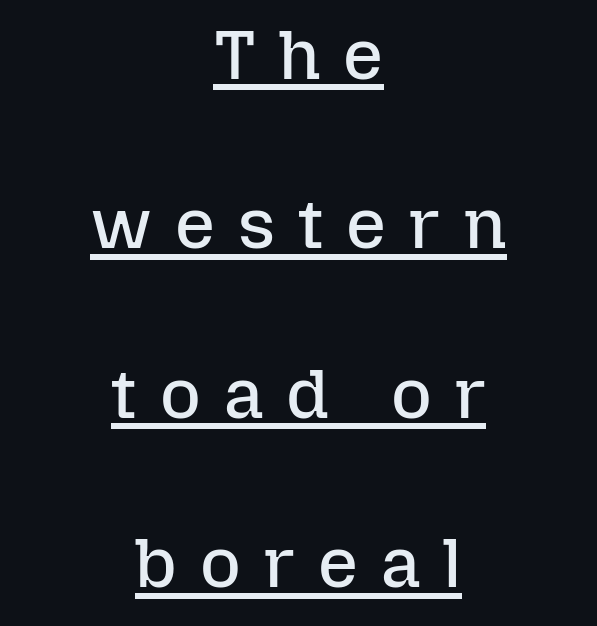
Q: Is the text bold? A: No.
Q: Is the text italic (slanted)? A: No, it is upright.
Q: Is the text underlined? A: Yes.
Q: How is the paragraph aligned? A: Centered.
Q: Is the spacing between letters normal or unusually wide? A: Unusually wide.
Q: Is the spacing between lines tight, normal or loose? A: Loose.
Q: Width (condensed, normal, or wide)? A: Normal.
Q: Stroke contrast? A: Low.
Q: x-height? A: Medium.
Q: Monospaced? A: No.
